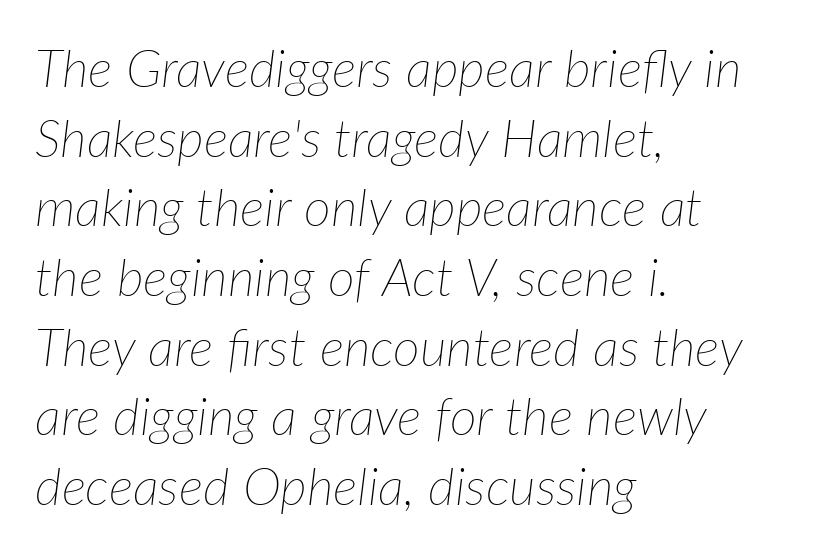
Q: Is the text bold? A: No.
Q: Is the text italic (slanted)? A: Yes, it leans right by about 7 degrees.
Q: Is the text underlined? A: No.
Q: How is the paragraph aligned? A: Left-aligned.
Q: Is the spacing between letters normal or unusually wide? A: Normal.
Q: Is the spacing between lines tight, normal or loose? A: Normal.
Q: Width (condensed, normal, or wide)? A: Normal.
Q: Stroke contrast? A: Low.
Q: x-height? A: Medium.
Q: Monospaced? A: No.
